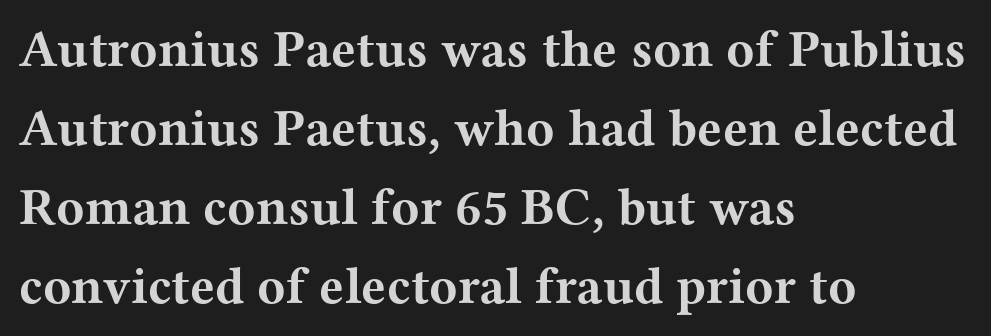
The image shows 52 px bold, wide serif type, upright; set left-aligned, normal line spacing (1.52x), normal letter spacing, not underlined; medium stroke contrast and a medium x-height.
